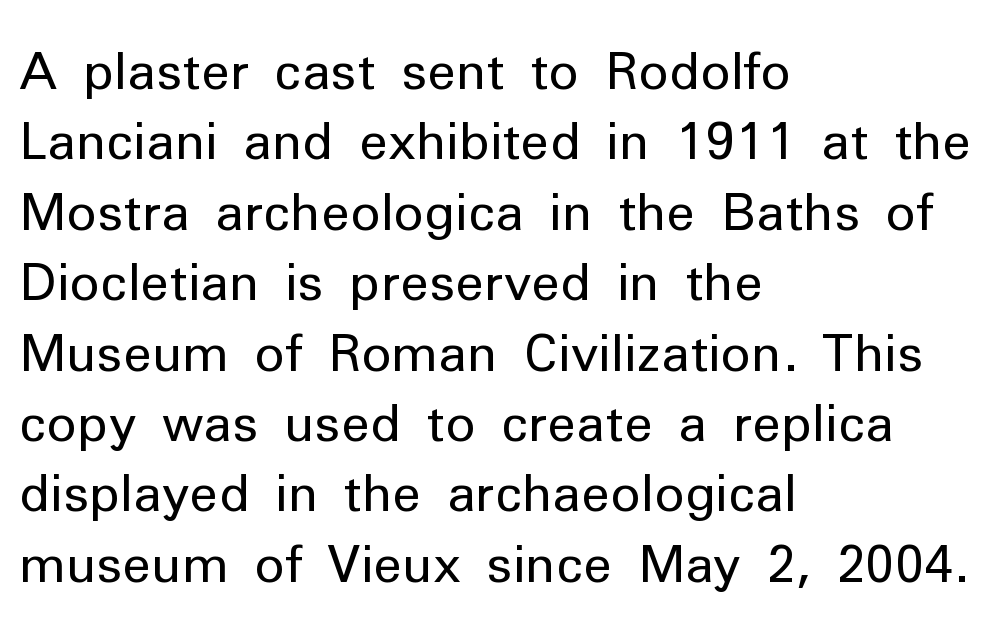
The image shows 51 px regular-weight sans-serif type, upright; set left-aligned, normal line spacing (1.38x), normal letter spacing, not underlined; low stroke contrast and a medium x-height.
